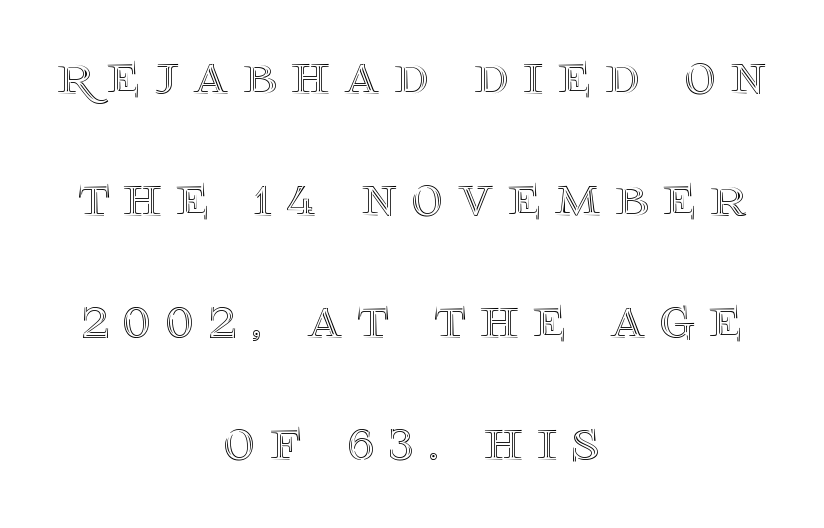
The image shows 61 px text type, upright; set centered, loose line spacing (2.0x), unusually wide letter spacing (+0.24 em), not underlined; a large x-height.
